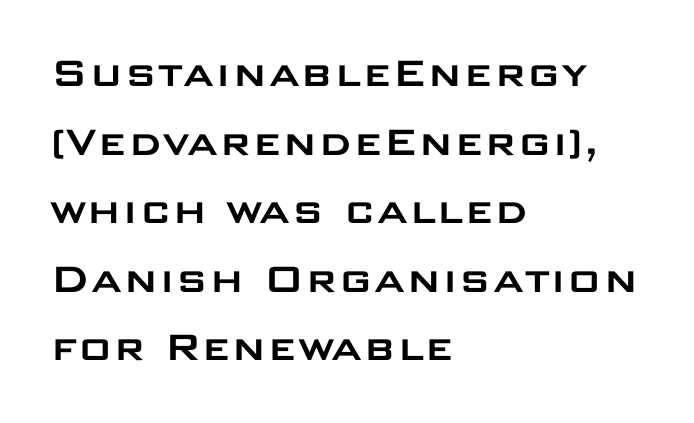
The image shows 47 px wide sans-serif type, upright; set left-aligned, normal line spacing (1.46x), normal letter spacing, not underlined; low stroke contrast and a large x-height.
